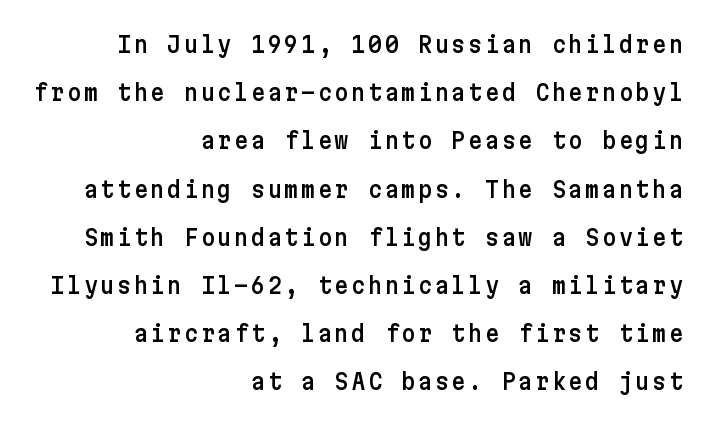
The image shows 22 px text type, upright; set right-aligned, loose line spacing (2.19x), not underlined.
